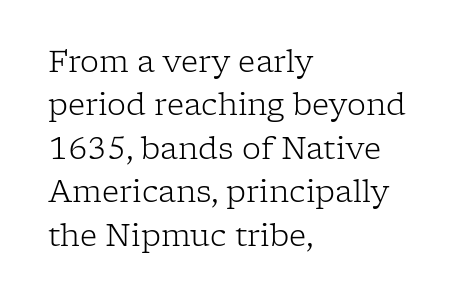
Q: Is the text bold? A: No.
Q: Is the text italic (slanted)? A: No, it is upright.
Q: Is the typeface a serif or a sans-serif typeface? A: Serif.
Q: Is the text underlined? A: No.
Q: How is the paragraph aligned? A: Left-aligned.
Q: Is the spacing between letters normal or unusually wide? A: Normal.
Q: Is the spacing between lines tight, normal or loose? A: Normal.
Q: Width (condensed, normal, or wide)? A: Normal.
Q: Stroke contrast? A: Low.
Q: x-height? A: Medium.
Q: Monospaced? A: No.
